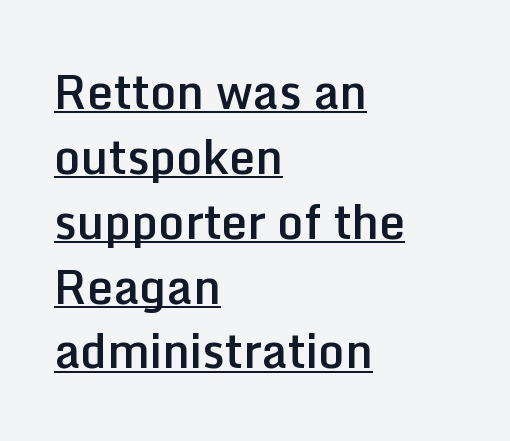
{"serif": "no", "italic": "no", "bold": "semi", "weight": "semibold", "width": "normal", "stroke_contrast": "low", "x_height": "medium", "monospaced": "no", "underline": "yes", "align": "left", "line_spacing": "normal", "line_spacing_ratio": 1.41, "letter_spacing": "normal", "letter_spacing_em": 0.0, "glyph_px": 46}
